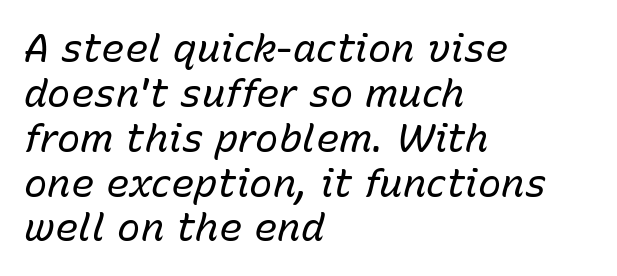
Q: Is the text bold? A: No.
Q: Is the text italic (slanted)? A: Yes, it leans right by about 15 degrees.
Q: Is the text underlined? A: No.
Q: How is the paragraph aligned? A: Left-aligned.
Q: Is the spacing between letters normal or unusually wide? A: Normal.
Q: Is the spacing between lines tight, normal or loose? A: Tight.
Q: Width (condensed, normal, or wide)? A: Normal.
Q: Stroke contrast? A: Low.
Q: x-height? A: Medium.
Q: Monospaced? A: No.
